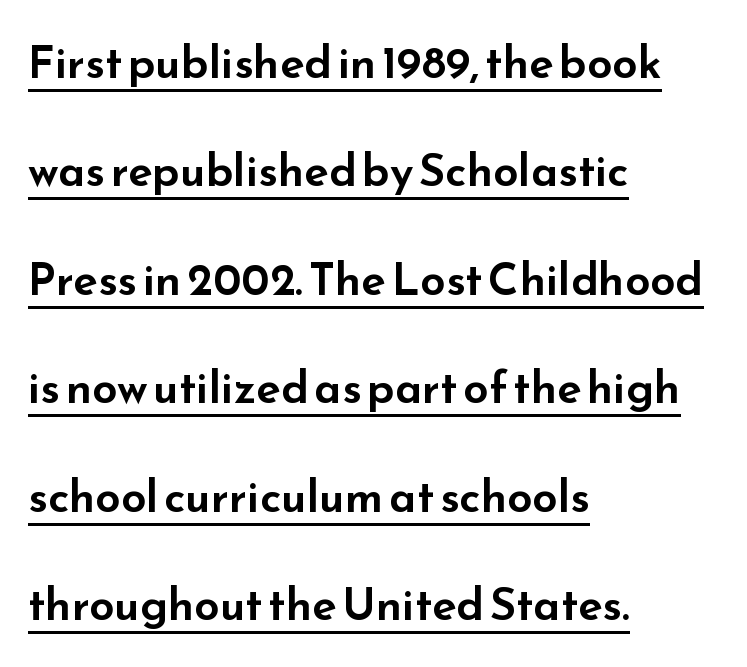
Every stem runs plumb, perpendicular to the baseline. Compared with typical body copy, the letter spacing here is the same. Honestly, the underline is the first thing you notice here. Note the varied advance widths — an 'i' is clearly narrower than an 'm'. Horizontal bands of white between lines are thick stripes. The letters carry no serifs — their stems end cleanly without finishing strokes.
